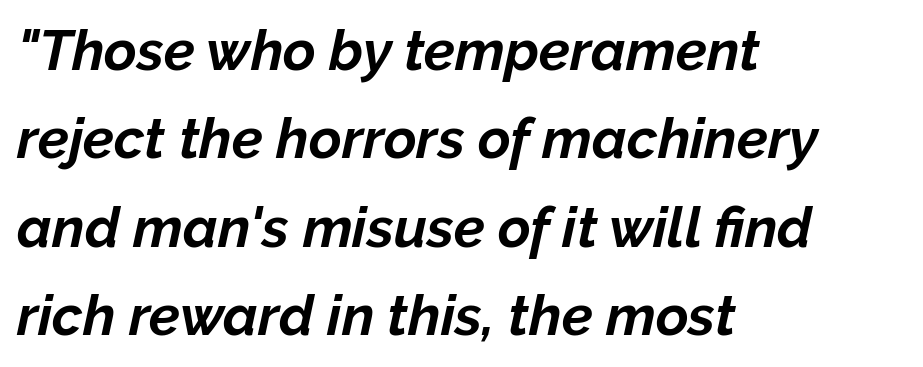
Does the leading feel generous? No, just average. Lines of text with bare space underneath. The strokes are fattened all the way to bold. Line beginnings align vertically; line endings do not. Proportional: the letters do not fall into vertical columns. The letters are slanted; this is an italic face.
